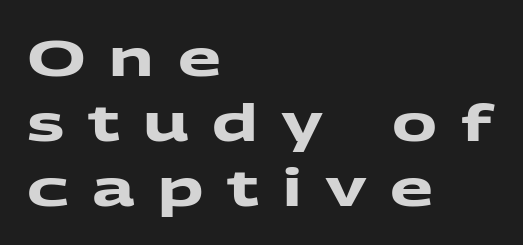
Q: Is the text bold? A: Yes.
Q: Is the typeface a serif or a sans-serif typeface? A: Sans-serif.
Q: Is the text underlined? A: No.
Q: How is the paragraph aligned? A: Left-aligned.
Q: Is the spacing between letters normal or unusually wide? A: Unusually wide.
Q: Is the spacing between lines tight, normal or loose? A: Normal.
Q: Width (condensed, normal, or wide)? A: Wide.
Q: Stroke contrast? A: Medium.
Q: x-height? A: Medium.
Q: Monospaced? A: No.
